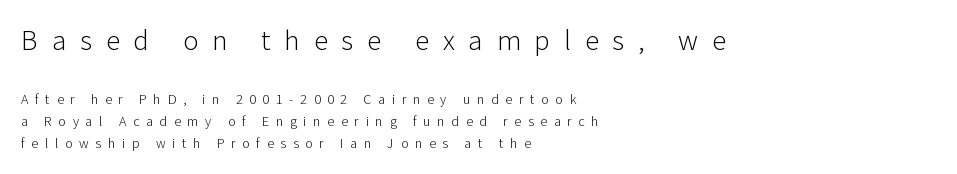
Q: Is the text bold? A: No.
Q: Is the text italic (slanted)? A: No, it is upright.
Q: Is the typeface a serif or a sans-serif typeface? A: Sans-serif.
Q: Is the text underlined? A: No.
Q: How is the paragraph aligned? A: Left-aligned.
Q: Is the spacing between letters normal or unusually wide? A: Unusually wide.
Q: Is the spacing between lines tight, normal or loose? A: Normal.
Q: Which block of text is set in a larger size, the first (top) or the second (bottom)? A: The first (top) one.
Q: Width (condensed, normal, or wide)? A: Normal.
Q: Stroke contrast? A: Low.
Q: x-height? A: Medium.
Q: Monospaced? A: No.
